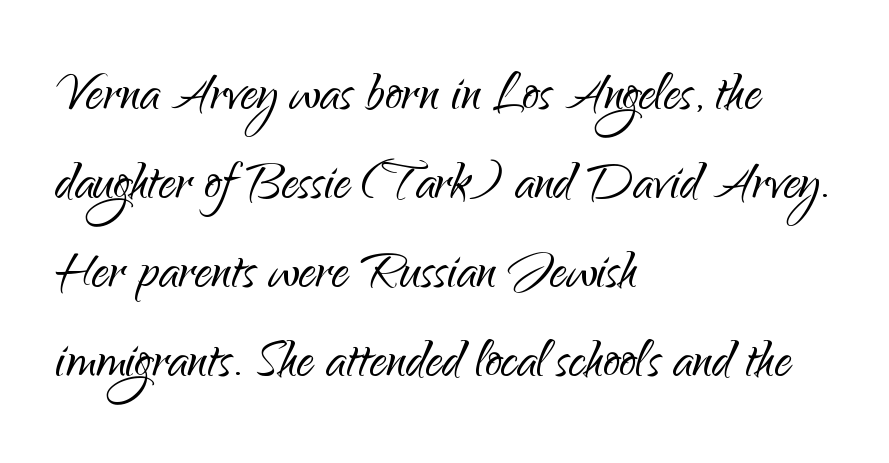
Has an underline been added? It has not. A typesetter would call this proportional, since set widths differ per character. The ragged edge is on the right, which tells us the setting is flush left. Compared with a typical body face, this is equally light or lighter still. Compared with typical paragraphs, the rows here are spaced about the same.
